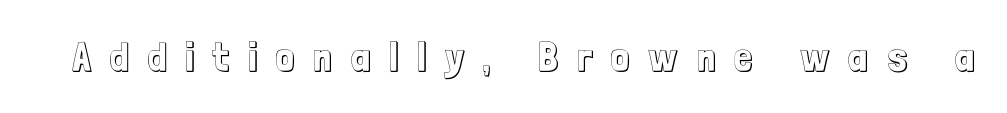
{"italic": "no", "width": "condensed", "x_height": "medium", "monospaced": "no", "underline": "no", "letter_spacing": "wide", "letter_spacing_em": 0.46, "glyph_px": 41}
